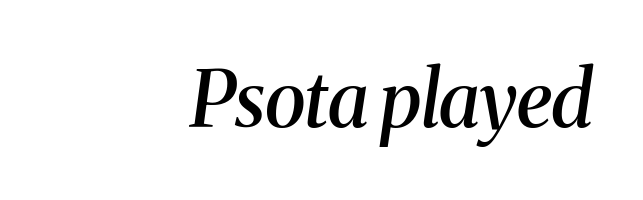
The image shows 77 px semibold serif type, italic (leaning right); set right-aligned, normal letter spacing, not underlined; medium stroke contrast and a medium x-height.
